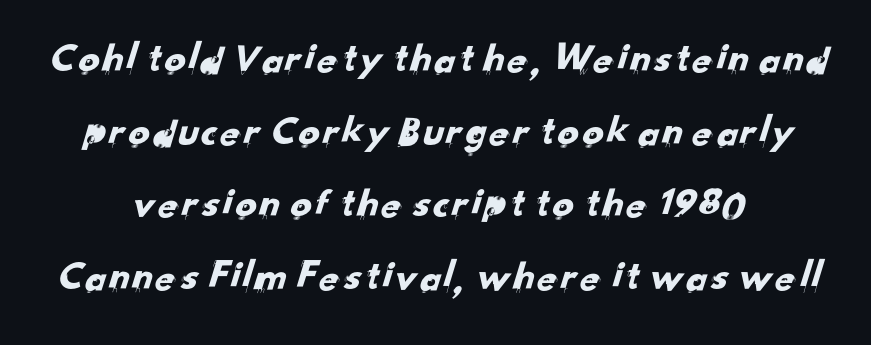
Q: Is the typeface a serif or a sans-serif typeface? A: Sans-serif.
Q: Is the text underlined? A: No.
Q: How is the paragraph aligned? A: Centered.
Q: Is the spacing between letters normal or unusually wide? A: Normal.
Q: Width (condensed, normal, or wide)? A: Normal.
Q: Stroke contrast? A: Low.
Q: x-height? A: Small.
Q: Monospaced? A: No.
